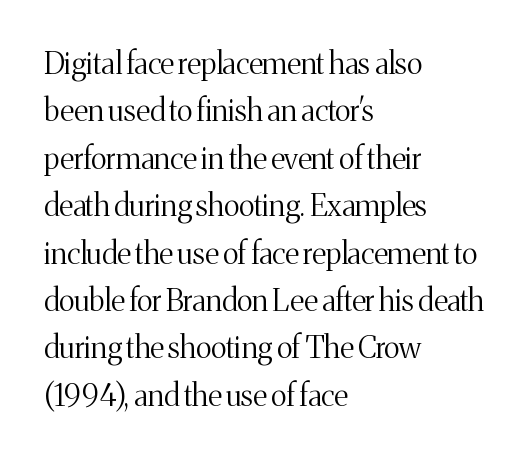
The image shows 30 px light serif type, upright; set left-aligned, normal line spacing (1.58x), normal letter spacing, not underlined; medium stroke contrast and a medium x-height.
